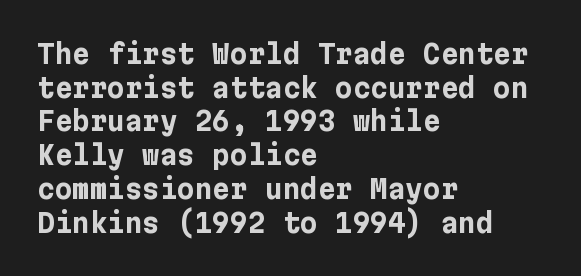
{"italic": "no", "bold": "yes", "underline": "no", "align": "left", "line_spacing": "normal", "line_spacing_ratio": 1.25, "letter_spacing": "normal", "letter_spacing_em": 0.0, "glyph_px": 27}
